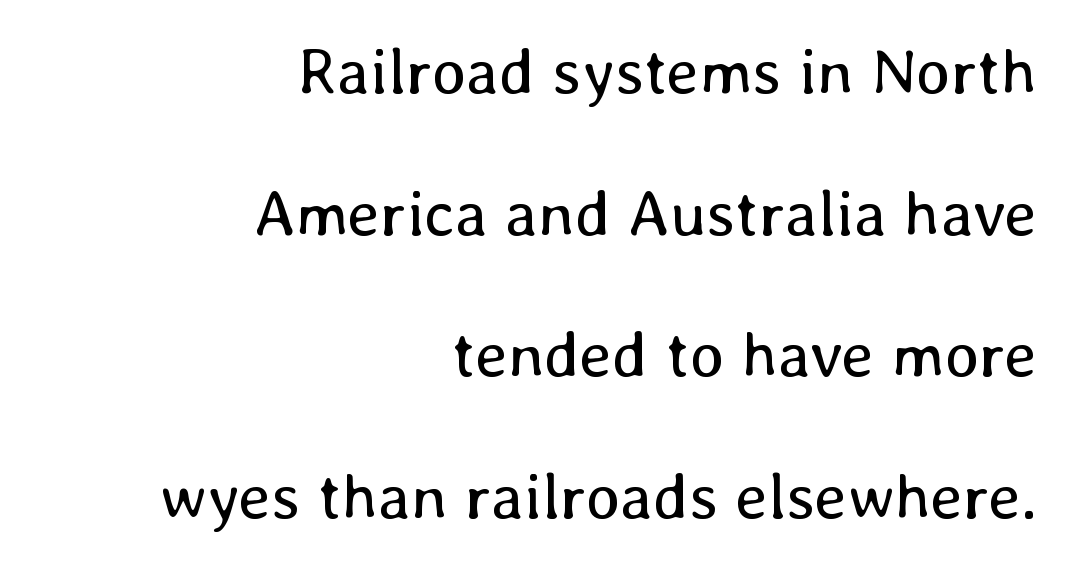
The strokes are not fattened; the text isn't bold. Compared with a flush-left layout, this one pins lines to the opposite, right side. Quick note: not italic, upright. Check the space under the baseline: it is left empty. The rendering uses a large line-height, opening up the rows.
